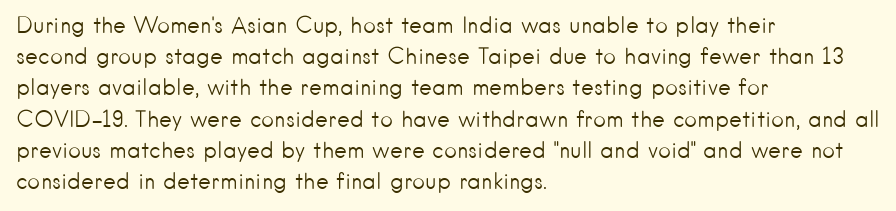
Every row of glyphs begins at an identical x-position on the left. The typesetting does not lean heavy: it is not bold. One glance says typical: line gaps are just what's usual. Underlining? Definitely not there.
